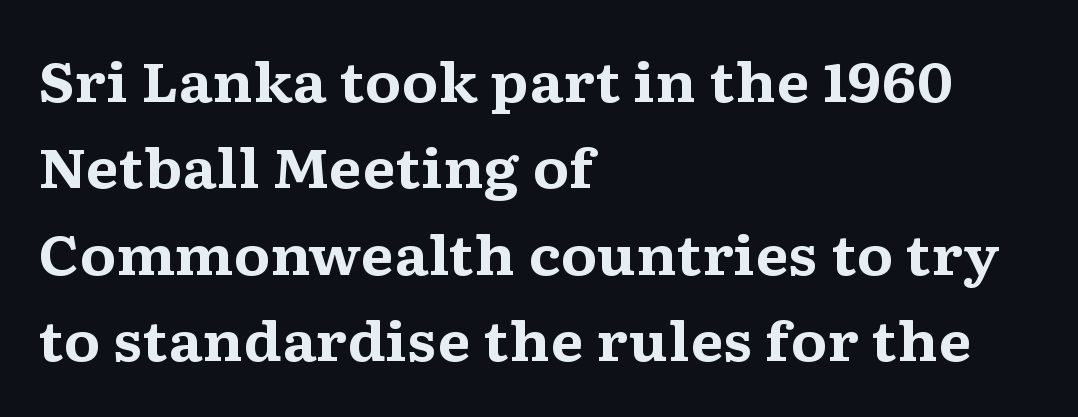
{"serif": "yes", "italic": "no", "bold": "yes", "weight": "bold", "width": "wide", "stroke_contrast": "medium", "x_height": "medium", "monospaced": "no", "underline": "no", "align": "left", "line_spacing": "normal", "line_spacing_ratio": 1.6, "letter_spacing": "normal", "letter_spacing_em": 0.0, "glyph_px": 54}
